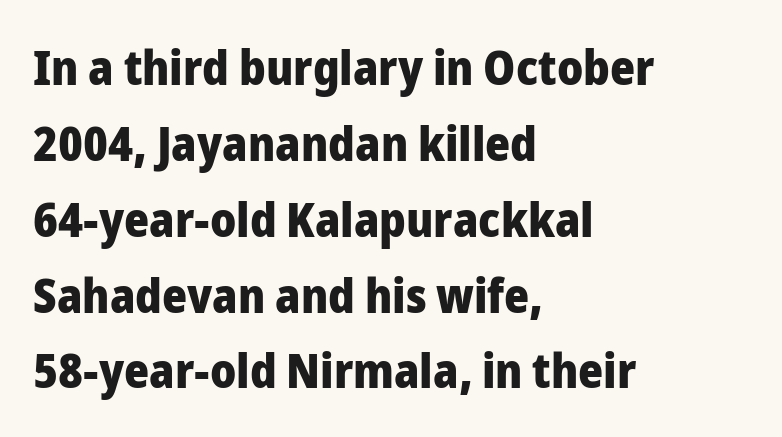
The image shows 48 px heavy sans-serif type, upright; set left-aligned, normal line spacing (1.58x), normal letter spacing, not underlined; low stroke contrast and a medium x-height.
